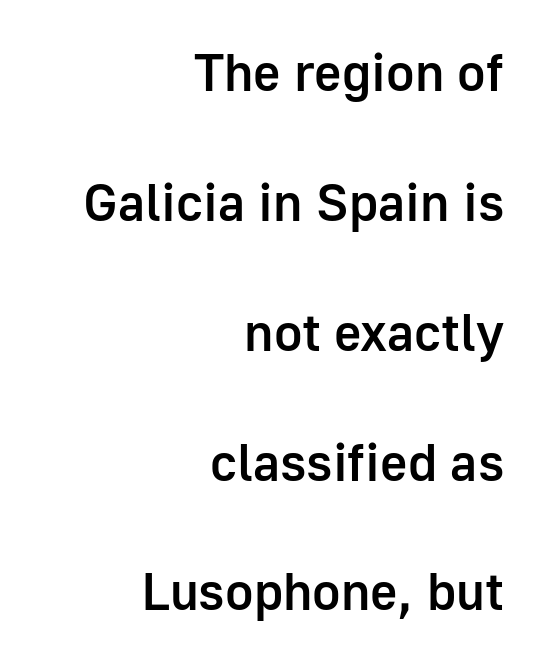
The image shows 53 px semibold sans-serif type, upright; set right-aligned, loose line spacing (2.45x), normal letter spacing, not underlined; low stroke contrast and a medium x-height.
